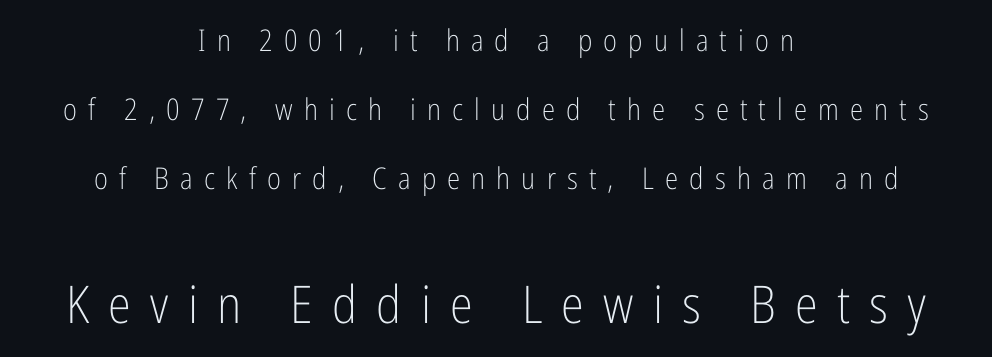
The image shows 52 px light, condensed sans-serif type, upright; set centered, loose line spacing (2.3x), unusually wide letter spacing (+0.37 em), not underlined; the second (bottom) block is 1.73x larger; low stroke contrast and a medium x-height.
